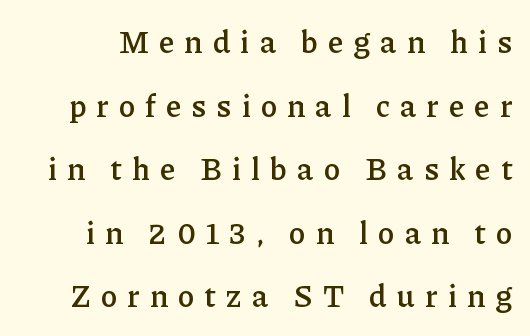
Q: Is the text bold? A: Semi-bold.
Q: Is the text italic (slanted)? A: No, it is upright.
Q: Is the typeface a serif or a sans-serif typeface? A: Serif.
Q: Is the text underlined? A: No.
Q: Is the spacing between letters normal or unusually wide? A: Unusually wide.
Q: Is the spacing between lines tight, normal or loose? A: Loose.
Q: Width (condensed, normal, or wide)? A: Normal.
Q: Stroke contrast? A: Low.
Q: x-height? A: Medium.
Q: Monospaced? A: No.
